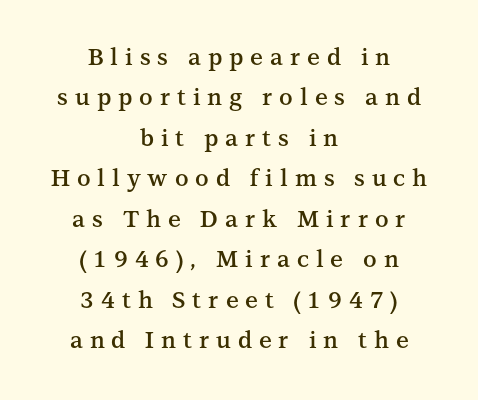
Compared with typical body copy, the letter spacing here is much looser. A typesetter would mark this as roman, not italic. The string is rendered with underlining switched off. This is the in-between weight designers call semibold or demi. The text block is weighted toward neither margin, spreading evenly from the middle.
